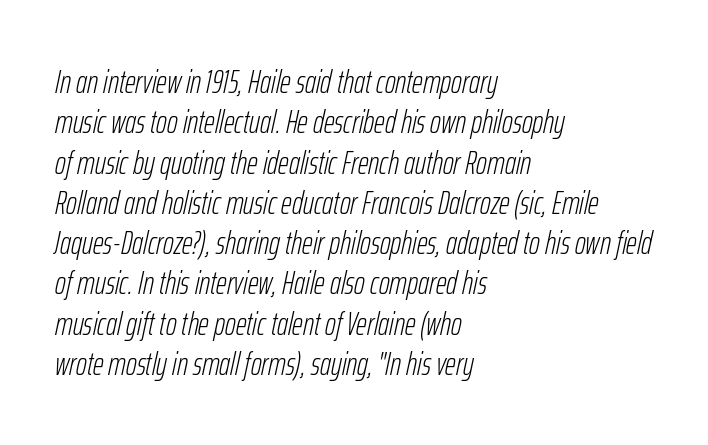
The letters are slanted; this is an italic face. Visually the block forms a straight wall on the left and a jagged coastline on the right. Plain, unruled lines of type. Is the type heavy? It reads as light-to-regular instead.
